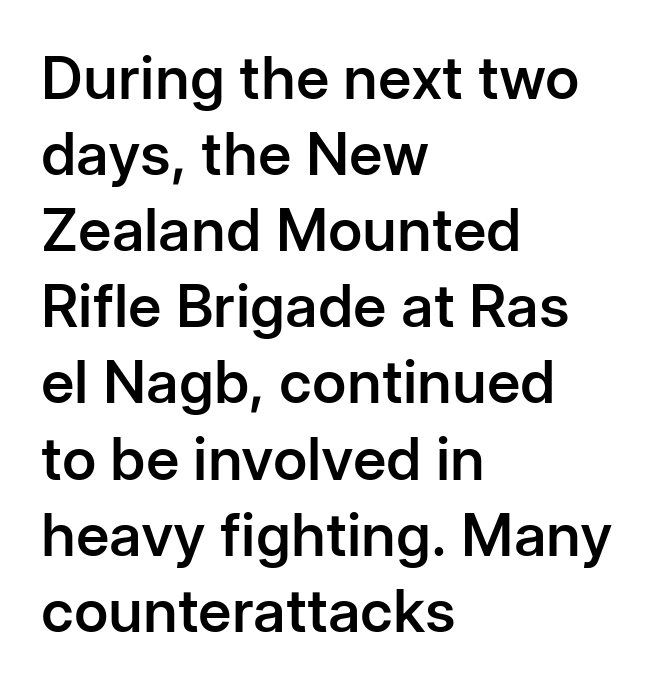
{"serif": "no", "italic": "no", "bold": "semi", "weight": "semibold", "width": "normal", "stroke_contrast": "low", "x_height": "medium", "monospaced": "no", "underline": "no", "align": "left", "line_spacing": "normal", "line_spacing_ratio": 1.29, "letter_spacing": "normal", "letter_spacing_em": 0.0, "glyph_px": 59}
